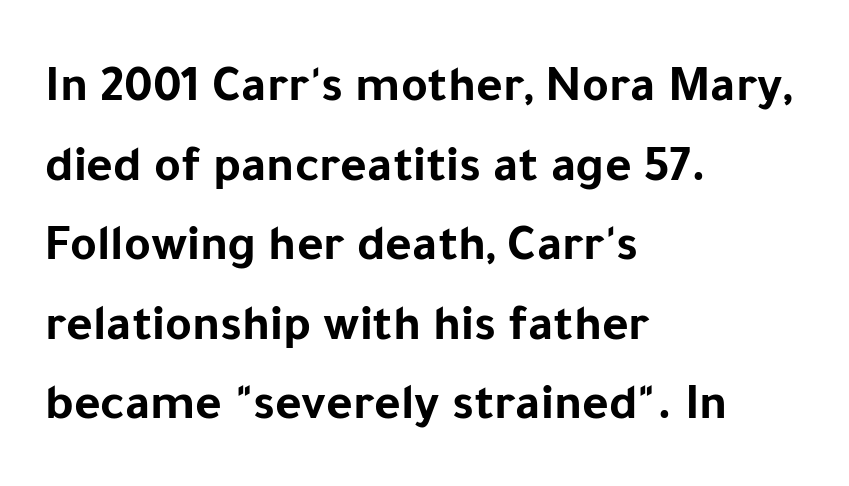
Looks like regular typesetting: each glyph gets only the width it needs. The text was rendered using a sans face with plain stroke endings. These lines sit exactly where default settings would place them. The space directly below the letters is spotless. Line beginnings align vertically; line endings do not. These words are printed bold, with thick strokes throughout.
